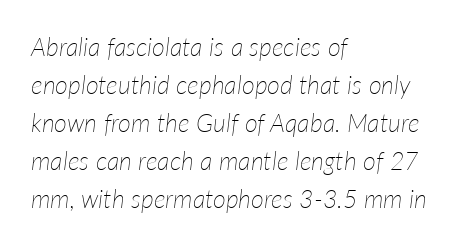
The image shows 25 px text type, italic (leaning right); set left-aligned, normal line spacing (1.52x), normal letter spacing, not underlined.
